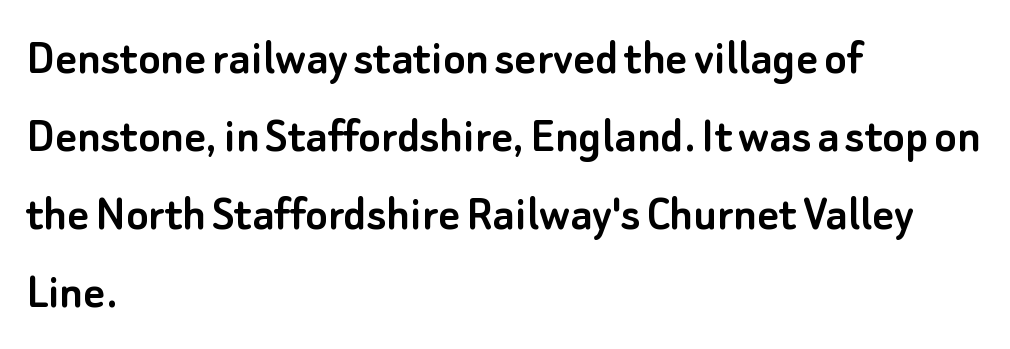
Q: Is the text italic (slanted)? A: No, it is upright.
Q: Is the typeface a serif or a sans-serif typeface? A: Sans-serif.
Q: Is the text underlined? A: No.
Q: How is the paragraph aligned? A: Left-aligned.
Q: Is the spacing between letters normal or unusually wide? A: Normal.
Q: Is the spacing between lines tight, normal or loose? A: Normal.
Q: Width (condensed, normal, or wide)? A: Normal.
Q: Stroke contrast? A: Low.
Q: x-height? A: Small.
Q: Monospaced? A: No.
